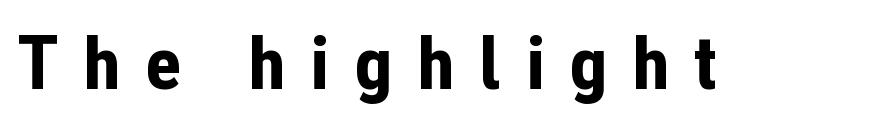
Q: Is the text bold? A: Yes.
Q: Is the text italic (slanted)? A: No, it is upright.
Q: Is the typeface a serif or a sans-serif typeface? A: Sans-serif.
Q: Is the text underlined? A: No.
Q: Is the spacing between letters normal or unusually wide? A: Unusually wide.
Q: Width (condensed, normal, or wide)? A: Condensed.
Q: Stroke contrast? A: Low.
Q: x-height? A: Medium.
Q: Monospaced? A: No.
